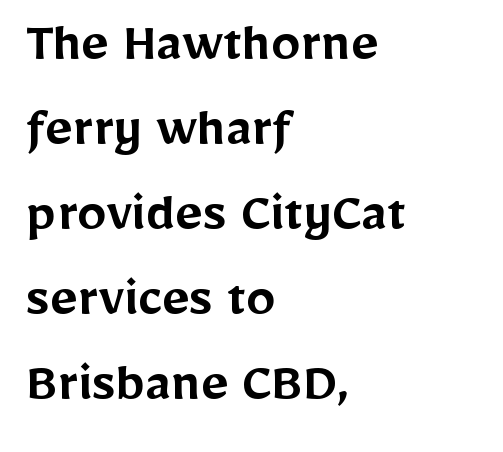
Is this a fixed-width face? No — the glyphs have proportional, varying widths. Evenly set lines give the paragraph a standard silhouette. Each letter's strokes conclude bluntly, with no projecting serifs. If you drew a line through each stem, it would be perfectly vertical. The space beneath each line is pristine and unruled. The type is set solid horizontally, with unmodified tracking.
